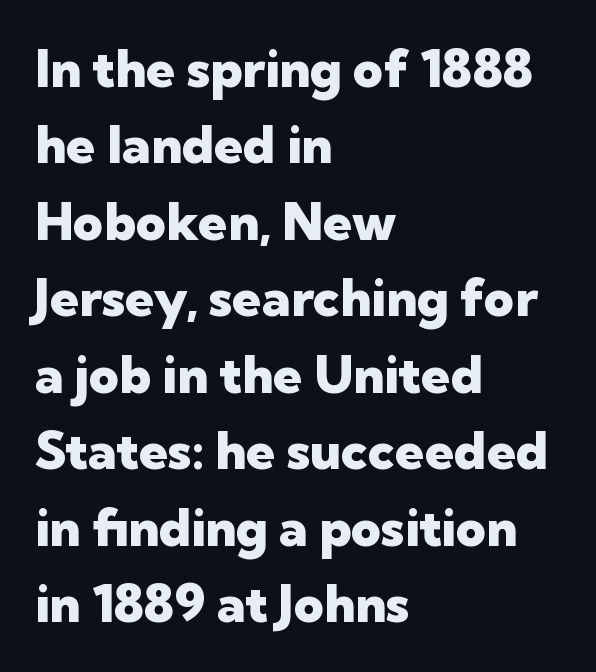
{"serif": "no", "italic": "no", "bold": "yes", "weight": "heavy", "width": "normal", "stroke_contrast": "low", "x_height": "medium", "monospaced": "no", "underline": "no", "align": "left", "line_spacing": "normal", "line_spacing_ratio": 1.47, "letter_spacing": "normal", "letter_spacing_em": 0.0, "glyph_px": 52}
